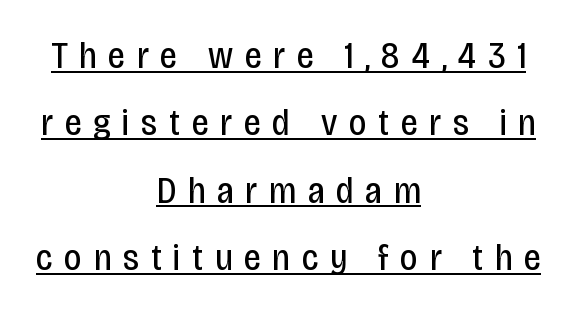
The letters look calm and open, with moderate or lighter stems. The type is letterspaced generously, with wide tracking. Layout note: lines centered. A roman cut, with each character standing at attention. Every word sits above its own underline.
